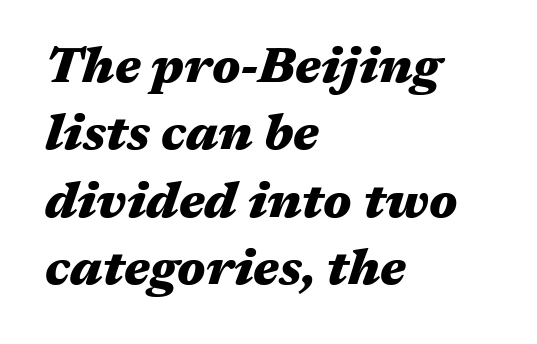
Q: Is the text bold? A: Yes.
Q: Is the text italic (slanted)? A: Yes, it leans right by about 17 degrees.
Q: Is the text underlined? A: No.
Q: How is the paragraph aligned? A: Left-aligned.
Q: Is the spacing between letters normal or unusually wide? A: Normal.
Q: Is the spacing between lines tight, normal or loose? A: Normal.
Q: Width (condensed, normal, or wide)? A: Wide.
Q: Stroke contrast? A: Medium.
Q: x-height? A: Medium.
Q: Monospaced? A: No.
